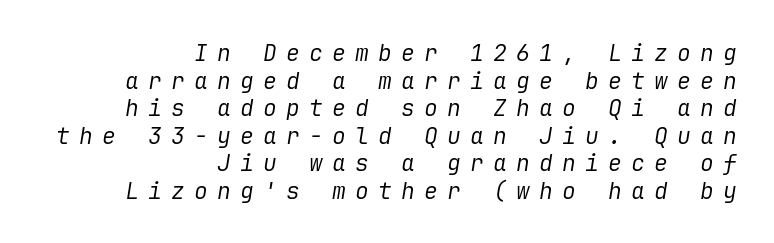
{"italic": "yes", "lean": "right", "slant_degrees": 9, "bold": "no", "underline": "no", "align": "right", "line_spacing_ratio": 1.2, "letter_spacing": "wide", "letter_spacing_em": 0.4, "glyph_px": 23}
